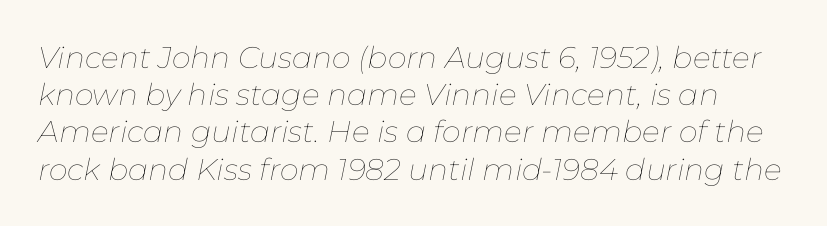
{"italic": "yes", "lean": "right", "slant_degrees": 11, "bold": "no", "weight": "thin", "width": "normal", "stroke_contrast": "low", "x_height": "medium", "monospaced": "no", "underline": "no", "line_spacing_ratio": 1.24, "letter_spacing": "normal", "letter_spacing_em": 0.0, "glyph_px": 30}
